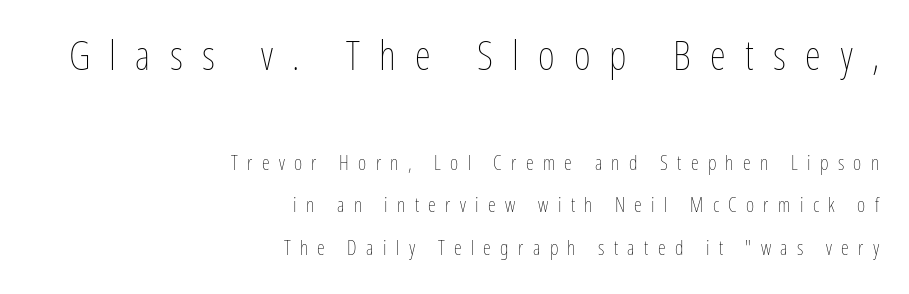
{"italic": "no", "bold": "no", "weight": "thin", "width": "condensed", "stroke_contrast": "low", "x_height": "medium", "monospaced": "no", "underline": "no", "align": "right", "line_spacing": "loose", "line_spacing_ratio": 2.12, "letter_spacing": "wide", "letter_spacing_em": 0.47, "larger_block": "first", "size_ratio": 2.05, "glyph_px": 41}
